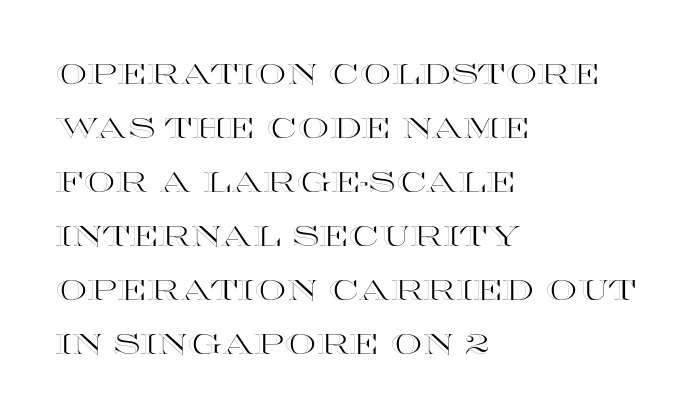
Baseline-to-baseline distance is far greater than the letter height. What stands out about the letter spacing? Nothing — it is the standard amount. The lines are quadded left. The rendering uses natural spacing where letterforms have individual widths. Only glyphs here, with clear space below each row. The type sits square on the baseline with zero lean.
